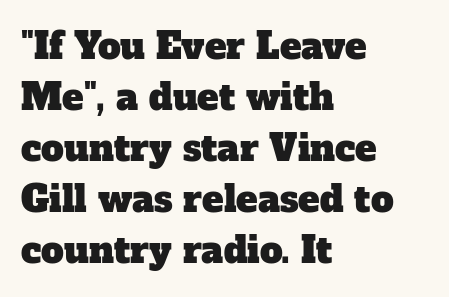
The image shows 36 px serif type; set left-aligned, normal line spacing (1.42x), normal letter spacing, not underlined; low stroke contrast and a medium x-height.
